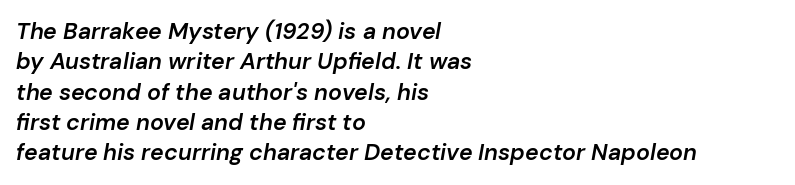
The image shows 23 px text type, italic (leaning right); set left-aligned, normal line spacing (1.32x), normal letter spacing, not underlined.
